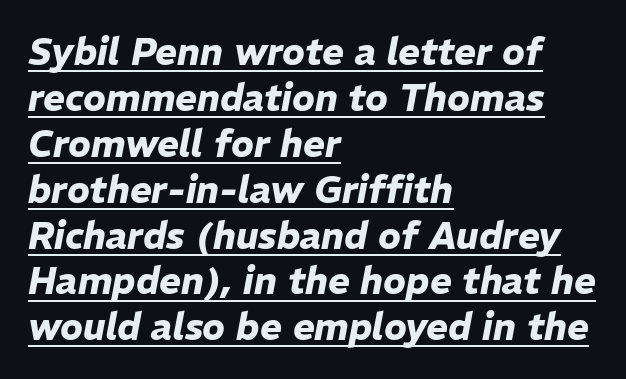
The image shows 37 px heavy type, italic (leaning right); set left-aligned, line spacing 1.24x, normal letter spacing, underlined; low stroke contrast and a medium x-height.
